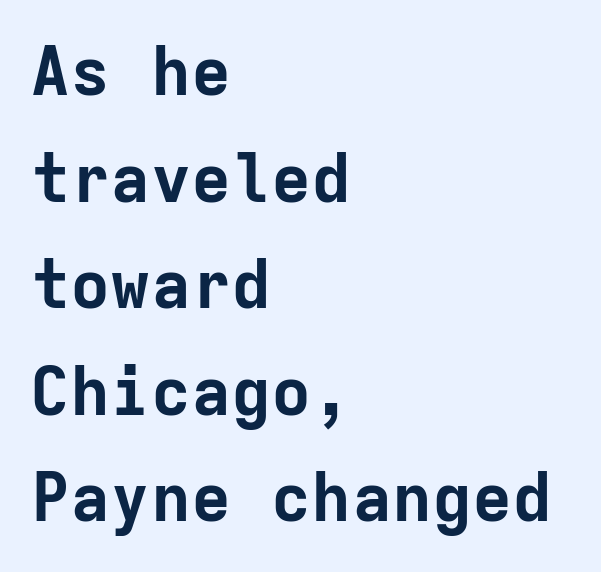
{"serif": "no", "italic": "no", "bold": "yes", "weight": "bold", "width": "normal", "stroke_contrast": "low", "x_height": "medium", "monospaced": "yes", "underline": "no", "align": "left", "line_spacing": "normal", "line_spacing_ratio": 1.59, "letter_spacing": "normal", "letter_spacing_em": 0.0, "glyph_px": 67}
